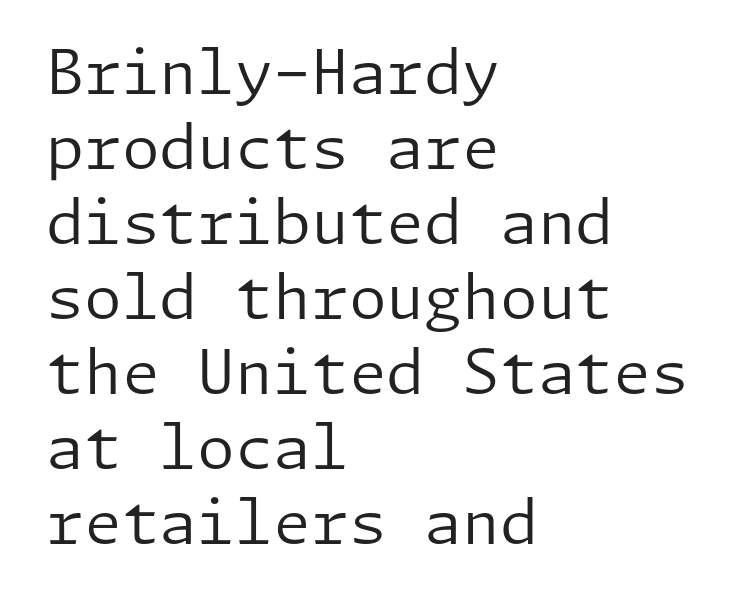
Q: Is the text bold? A: No.
Q: Is the text italic (slanted)? A: No, it is upright.
Q: Is the typeface a serif or a sans-serif typeface? A: Sans-serif.
Q: Is the text underlined? A: No.
Q: How is the paragraph aligned? A: Left-aligned.
Q: Is the spacing between letters normal or unusually wide? A: Normal.
Q: Width (condensed, normal, or wide)? A: Normal.
Q: Stroke contrast? A: Low.
Q: x-height? A: Medium.
